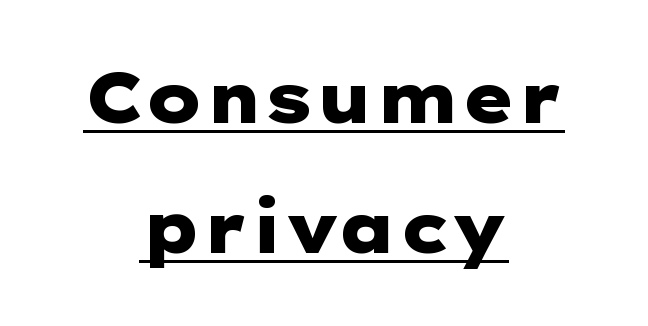
{"serif": "no", "italic": "no", "bold": "yes", "weight": "heavy", "width": "wide", "stroke_contrast": "low", "x_height": "medium", "underline": "yes", "align": "center", "line_spacing_ratio": 1.89, "letter_spacing": "normal", "letter_spacing_em": 0.0, "glyph_px": 69}
